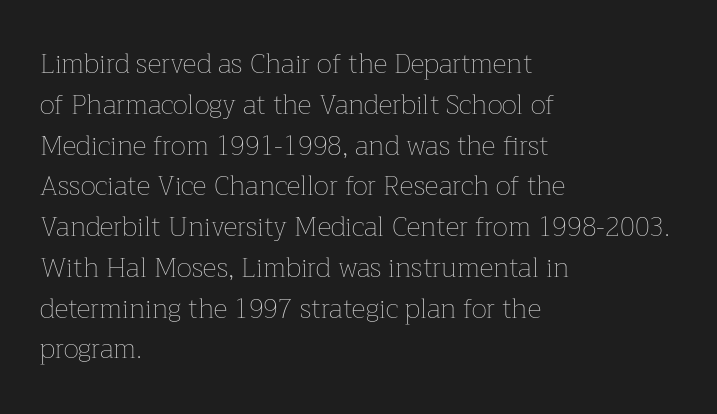
The image shows 27 px text type, upright; set left-aligned, normal line spacing (1.51x), normal letter spacing, not underlined.
